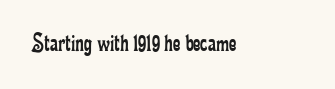
A roman cut, with each character standing at attention. Decoration check: the copy has no underline. The gaps between neighbouring characters are ordinary and unremarkable. Bold? No — there's no thickening of the strokes.
